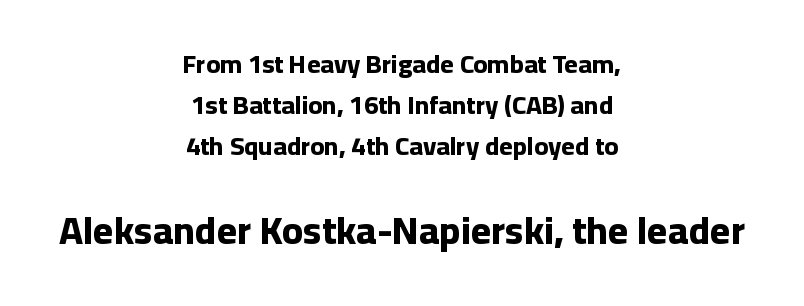
Q: Is the text bold? A: Yes.
Q: Is the text italic (slanted)? A: No, it is upright.
Q: Is the typeface a serif or a sans-serif typeface? A: Sans-serif.
Q: Is the text underlined? A: No.
Q: How is the paragraph aligned? A: Centered.
Q: Is the spacing between letters normal or unusually wide? A: Normal.
Q: Is the spacing between lines tight, normal or loose? A: Normal.
Q: Which block of text is set in a larger size, the first (top) or the second (bottom)? A: The second (bottom) one.
Q: Width (condensed, normal, or wide)? A: Normal.
Q: Stroke contrast? A: Low.
Q: x-height? A: Medium.
Q: Monospaced? A: No.
